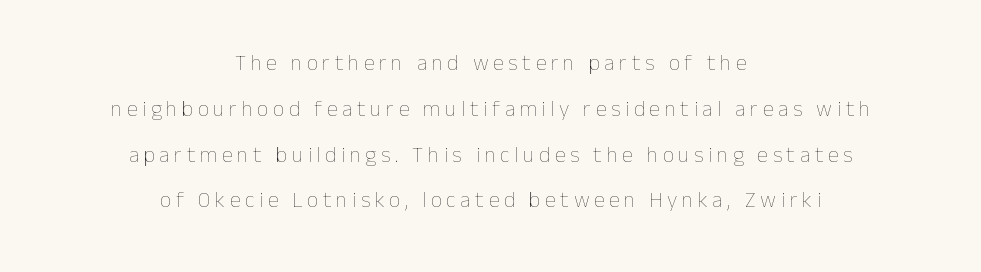
The image shows 22 px text type, upright; set centered, loose line spacing (2.08x), unusually wide letter spacing (+0.21 em), not underlined.
